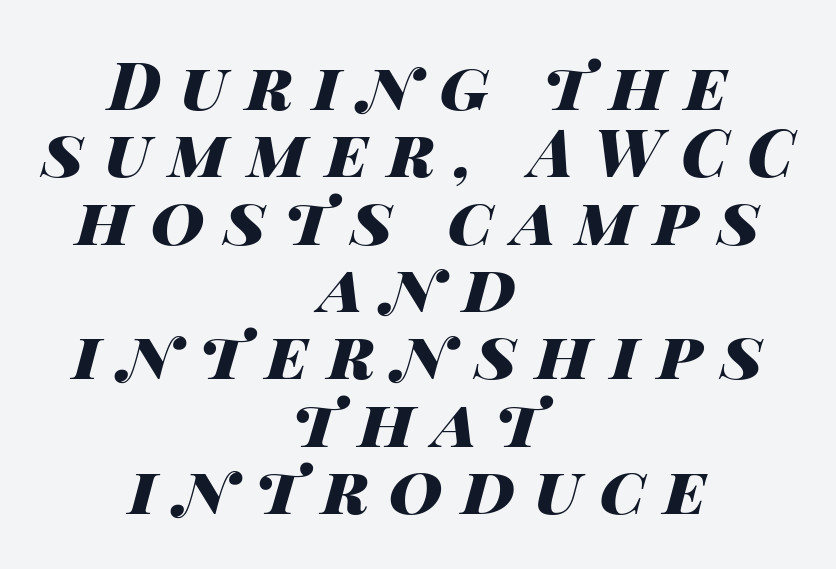
Q: Is the text bold? A: Yes.
Q: Is the text italic (slanted)? A: Yes, it leans right by about 14 degrees.
Q: Is the text underlined? A: No.
Q: How is the paragraph aligned? A: Centered.
Q: Is the spacing between letters normal or unusually wide? A: Unusually wide.
Q: Is the spacing between lines tight, normal or loose? A: Tight.
Q: Width (condensed, normal, or wide)? A: Wide.
Q: Stroke contrast? A: High.
Q: x-height? A: Large.
Q: Monospaced? A: No.
